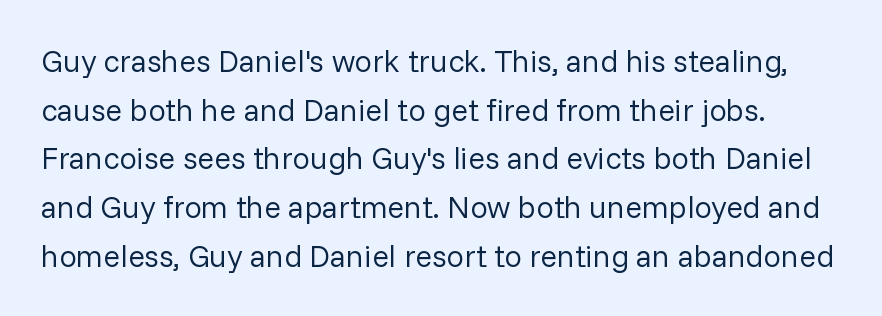
Q: Is the text bold? A: No.
Q: Is the text italic (slanted)? A: No, it is upright.
Q: Is the typeface a serif or a sans-serif typeface? A: Sans-serif.
Q: Is the text underlined? A: No.
Q: Is the spacing between letters normal or unusually wide? A: Normal.
Q: Is the spacing between lines tight, normal or loose? A: Normal.
Q: Width (condensed, normal, or wide)? A: Normal.
Q: Stroke contrast? A: Low.
Q: x-height? A: Medium.
Q: Monospaced? A: No.
